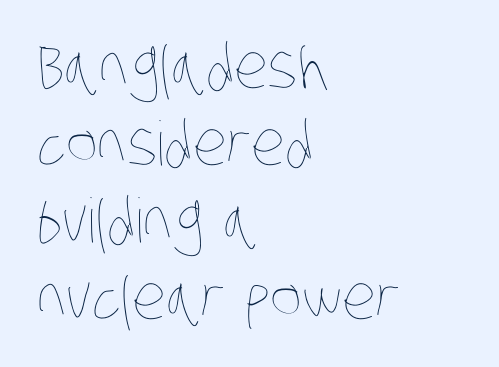
The image shows 61 px thin, condensed type; set left-aligned, normal line spacing (1.26x), normal letter spacing, not underlined; low stroke contrast and a large x-height.
